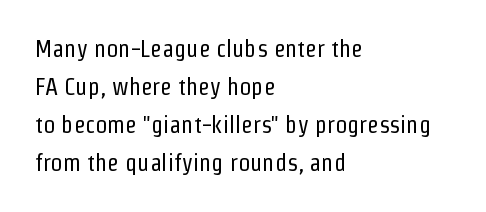
Q: Is the text bold? A: No.
Q: Is the text italic (slanted)? A: No, it is upright.
Q: Is the text underlined? A: No.
Q: How is the paragraph aligned? A: Left-aligned.
Q: Is the spacing between letters normal or unusually wide? A: Normal.
Q: Is the spacing between lines tight, normal or loose? A: Normal.
